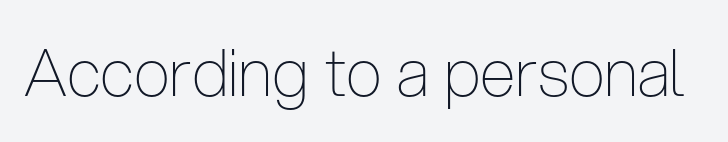
Q: Is the text bold? A: No.
Q: Is the text italic (slanted)? A: No, it is upright.
Q: Is the typeface a serif or a sans-serif typeface? A: Sans-serif.
Q: Is the text underlined? A: No.
Q: Is the spacing between letters normal or unusually wide? A: Normal.
Q: Width (condensed, normal, or wide)? A: Condensed.
Q: Stroke contrast? A: Low.
Q: x-height? A: Medium.
Q: Monospaced? A: No.
